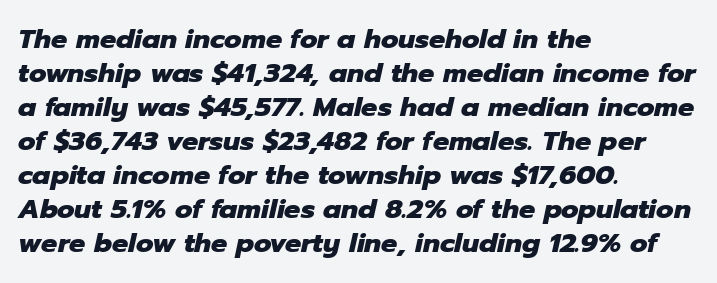
Q: Is the text bold? A: Yes.
Q: Is the text italic (slanted)? A: Yes, it leans right by about 12 degrees.
Q: Is the text underlined? A: No.
Q: How is the paragraph aligned? A: Left-aligned.
Q: Is the spacing between letters normal or unusually wide? A: Normal.
Q: Is the spacing between lines tight, normal or loose? A: Normal.
